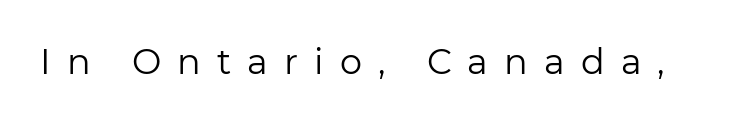
Italic? Not at all — the glyphs are vertical. Nope, no serifs anywhere on these letters. The foot of each line stays bare and open. You could not count columns in this text — the font is proportionally spaced. In terms of letterspacing, this is a distinctly airy, spread setting.
